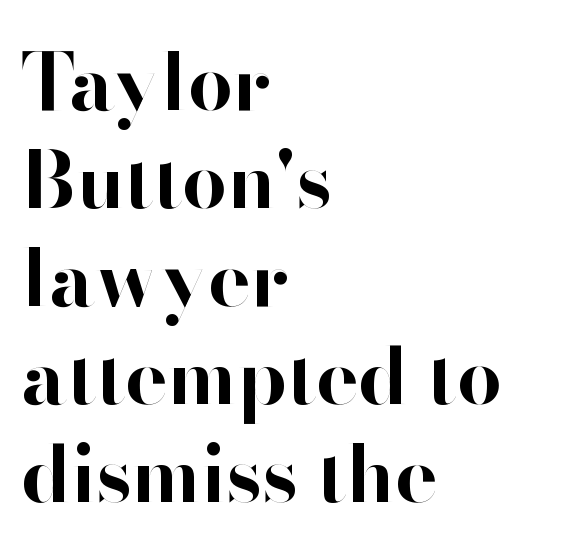
{"serif": "no", "italic": "no", "bold": "yes", "weight": "bold", "width": "normal", "stroke_contrast": "high", "x_height": "small", "monospaced": "no", "underline": "no", "align": "left", "line_spacing_ratio": 1.24, "letter_spacing": "normal", "letter_spacing_em": 0.0, "glyph_px": 79}
